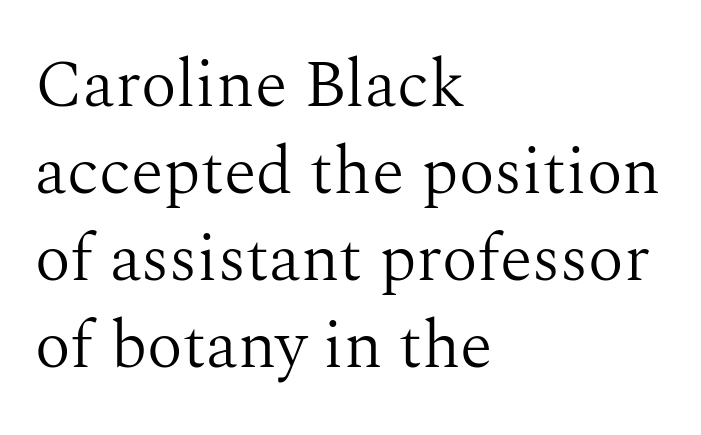
The text was rendered using a seriffed face with decorative stroke endings. This sample has the flowing, uneven cadence of proportional lettering. Inter-character spacing is left at the font's built-in metrics. Words float on clear page, feet unadorned.
